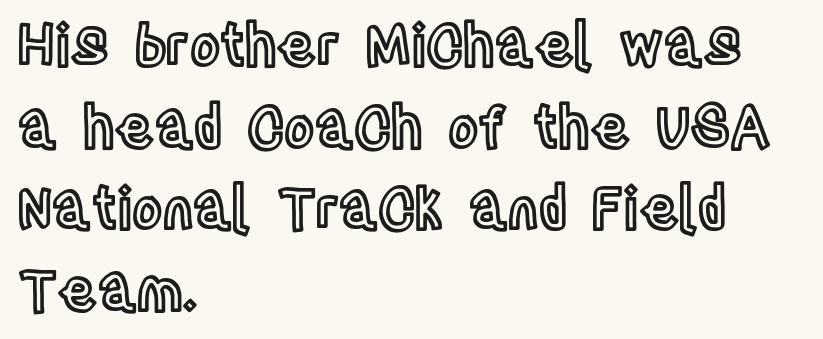
Q: Is the text italic (slanted)? A: No, it is upright.
Q: Is the text underlined? A: No.
Q: How is the paragraph aligned? A: Left-aligned.
Q: Is the spacing between letters normal or unusually wide? A: Normal.
Q: Is the spacing between lines tight, normal or loose? A: Normal.
Q: Width (condensed, normal, or wide)? A: Condensed.
Q: x-height? A: Large.
Q: Monospaced? A: No.
